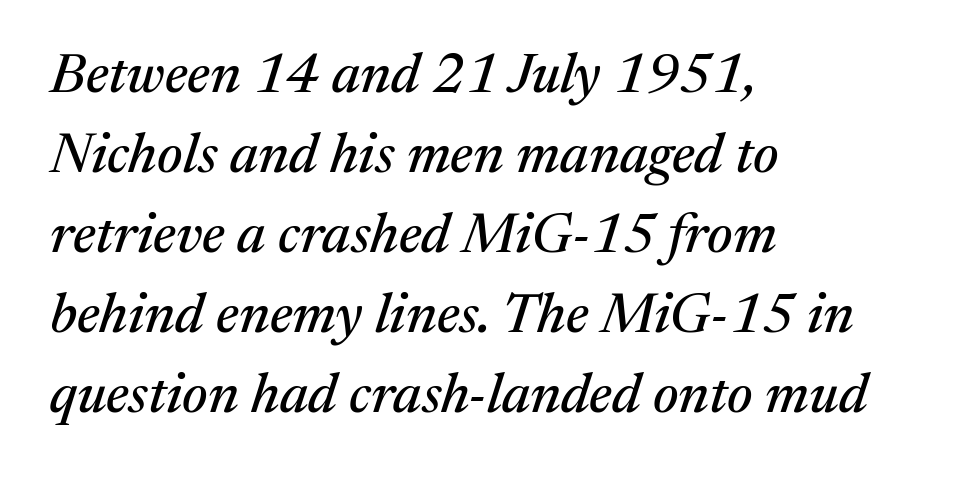
The image shows 56 px serif type, italic (leaning right); set left-aligned, normal line spacing (1.43x), normal letter spacing, not underlined; medium stroke contrast and a medium x-height.
